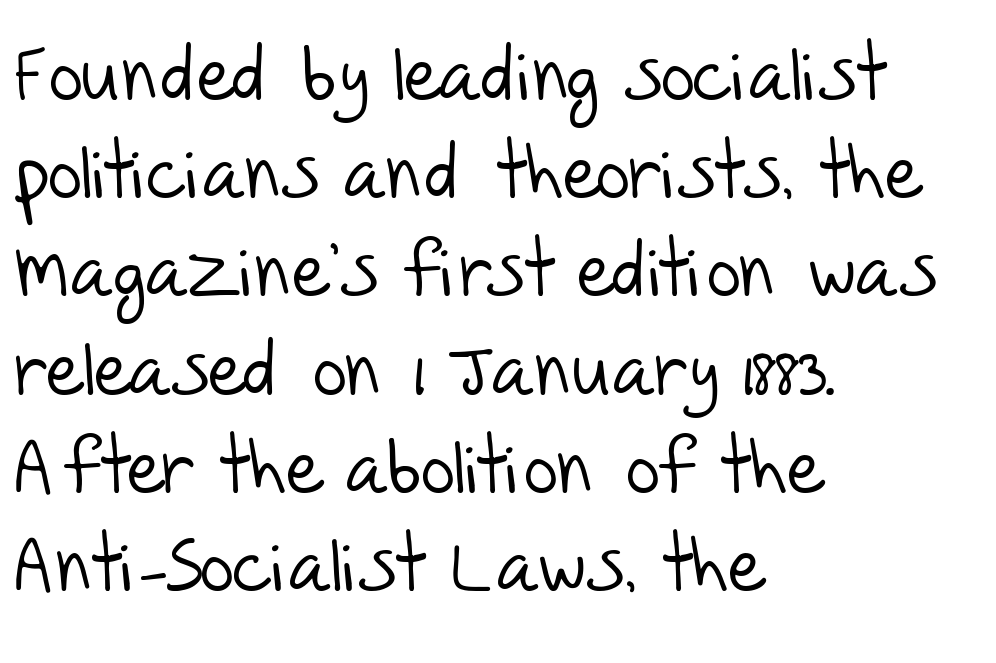
Q: Is the text bold? A: No.
Q: Is the typeface a serif or a sans-serif typeface? A: Sans-serif.
Q: Is the text underlined? A: No.
Q: How is the paragraph aligned? A: Left-aligned.
Q: Is the spacing between letters normal or unusually wide? A: Normal.
Q: Is the spacing between lines tight, normal or loose? A: Normal.
Q: Width (condensed, normal, or wide)? A: Normal.
Q: Stroke contrast? A: Low.
Q: x-height? A: Large.
Q: Monospaced? A: No.
